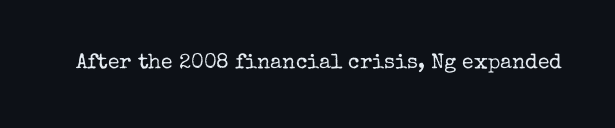
The image shows 21 px text type, upright; set normal letter spacing, not underlined.
